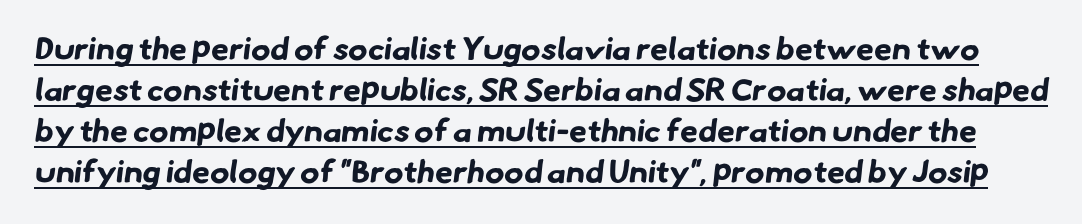
The image shows 32 px bold sans-serif type; set normal line spacing (1.28x), normal letter spacing, underlined; low stroke contrast and a small x-height.
